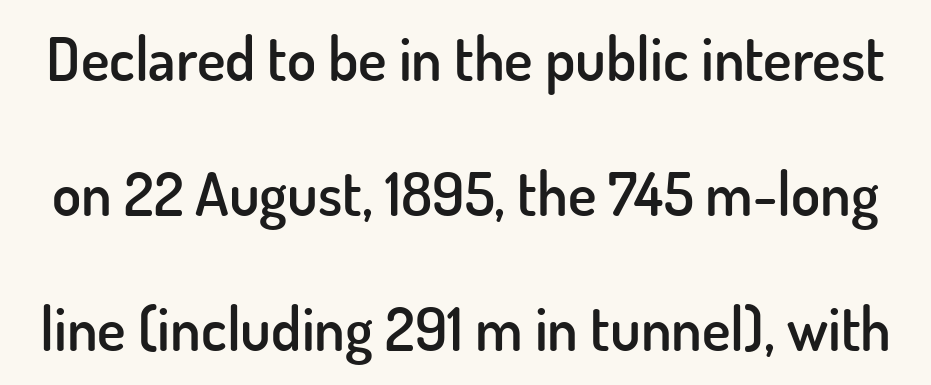
Q: Is the text bold? A: Semi-bold.
Q: Is the text italic (slanted)? A: No, it is upright.
Q: Is the typeface a serif or a sans-serif typeface? A: Sans-serif.
Q: Is the text underlined? A: No.
Q: Is the spacing between letters normal or unusually wide? A: Normal.
Q: Is the spacing between lines tight, normal or loose? A: Loose.
Q: Width (condensed, normal, or wide)? A: Normal.
Q: Stroke contrast? A: Low.
Q: x-height? A: Small.
Q: Monospaced? A: No.
